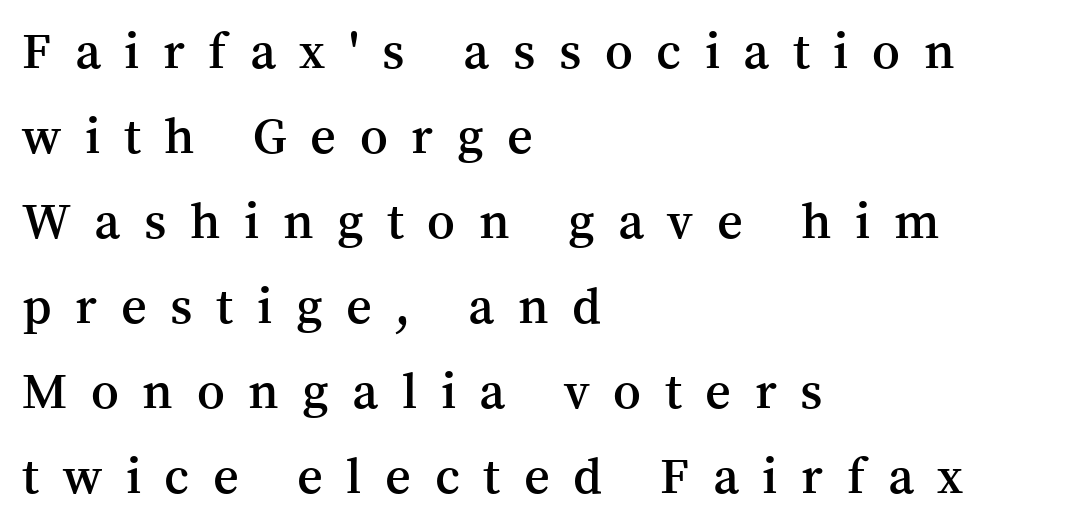
Q: Is the text bold? A: Semi-bold.
Q: Is the text italic (slanted)? A: No, it is upright.
Q: Is the typeface a serif or a sans-serif typeface? A: Serif.
Q: Is the text underlined? A: No.
Q: How is the paragraph aligned? A: Left-aligned.
Q: Is the spacing between letters normal or unusually wide? A: Unusually wide.
Q: Is the spacing between lines tight, normal or loose? A: Normal.
Q: Width (condensed, normal, or wide)? A: Normal.
Q: Stroke contrast? A: Medium.
Q: x-height? A: Medium.
Q: Monospaced? A: No.
